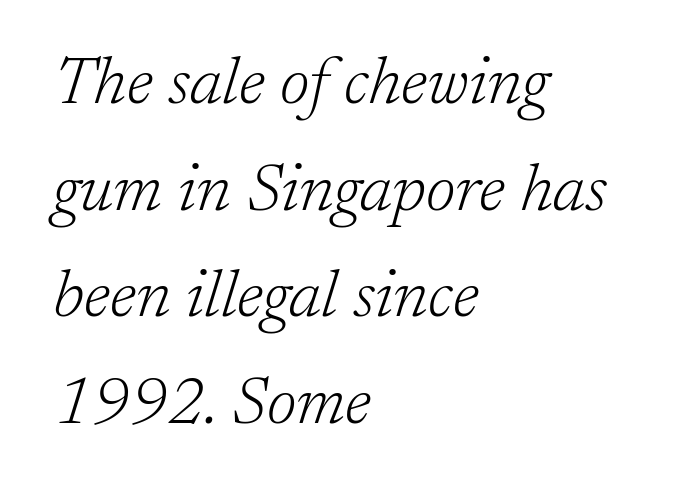
A light-to-regular cut is what we see here. The text block is weighted toward the left margin, trailing off unevenly rightward. A normal amount of white space separates one row of letters from the next. Words float on clear page, feet unadorned. Typographically, this falls in the serif category.
